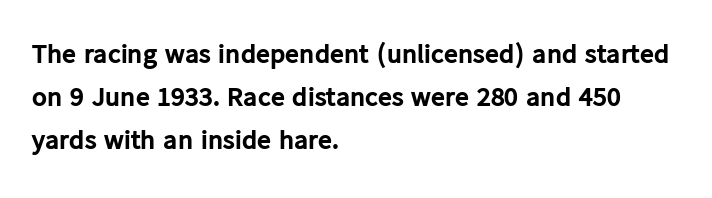
Q: Is the text bold? A: Yes.
Q: Is the text italic (slanted)? A: No, it is upright.
Q: Is the typeface a serif or a sans-serif typeface? A: Sans-serif.
Q: Is the text underlined? A: No.
Q: How is the paragraph aligned? A: Left-aligned.
Q: Is the spacing between letters normal or unusually wide? A: Normal.
Q: Is the spacing between lines tight, normal or loose? A: Normal.
Q: Width (condensed, normal, or wide)? A: Normal.
Q: Stroke contrast? A: Low.
Q: x-height? A: Medium.
Q: Monospaced? A: No.
